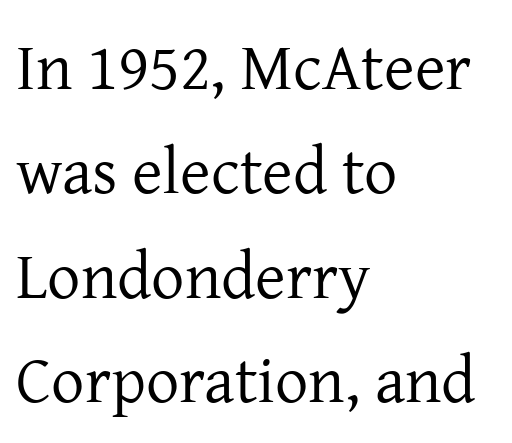
Check the space under the baseline: it is left empty. Check where the strokes stop: tiny serifs finish them off. The typography opts for an upright posture over an oblique one. The letterforms sit shoulder to shoulder at normal distance.
